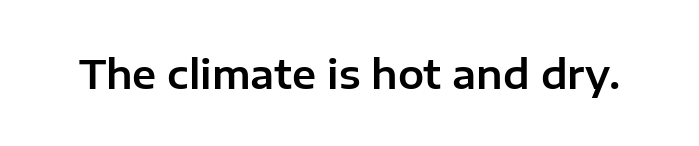
Vertical strokes here are truly vertical. Type without underlining. Here the designer chose a conventional face with non-uniform glyph widths. Font category for this specimen: sans-serif.
